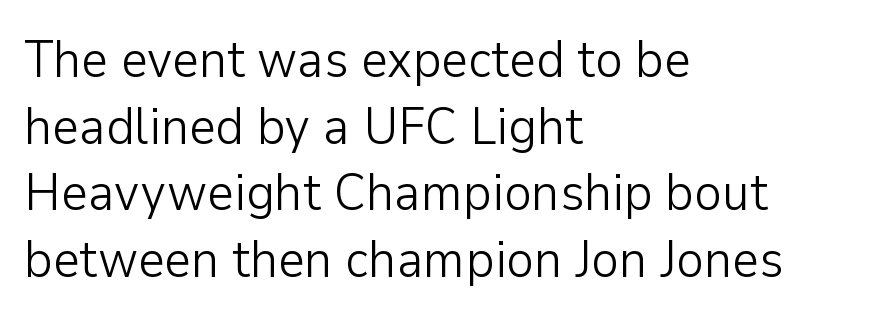
{"serif": "no", "italic": "no", "bold": "no", "weight": "light", "width": "normal", "stroke_contrast": "low", "x_height": "medium", "monospaced": "no", "underline": "no", "align": "left", "line_spacing": "normal", "line_spacing_ratio": 1.28, "letter_spacing": "normal", "letter_spacing_em": 0.0, "glyph_px": 52}
